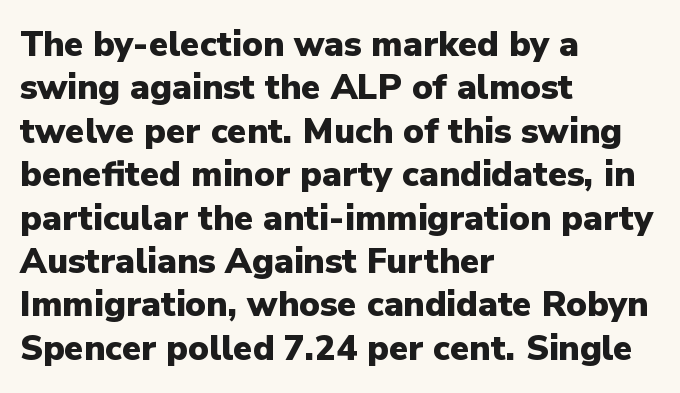
The typesetting leans heavy: a genuine bold. Left-aligned paragraph, ragged on the right. How are the letters spaced? Ordinarily, with no added tracking. Each letter's strokes conclude bluntly, with no projecting serifs. Quick note: underline off.
